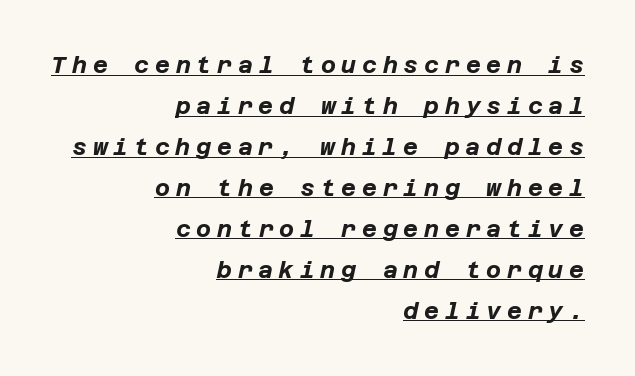
Q: Is the text bold? A: Yes.
Q: Is the text italic (slanted)? A: Yes, it leans right by about 12 degrees.
Q: Is the text underlined? A: Yes.
Q: How is the paragraph aligned? A: Right-aligned.
Q: Is the spacing between letters normal or unusually wide? A: Unusually wide.
